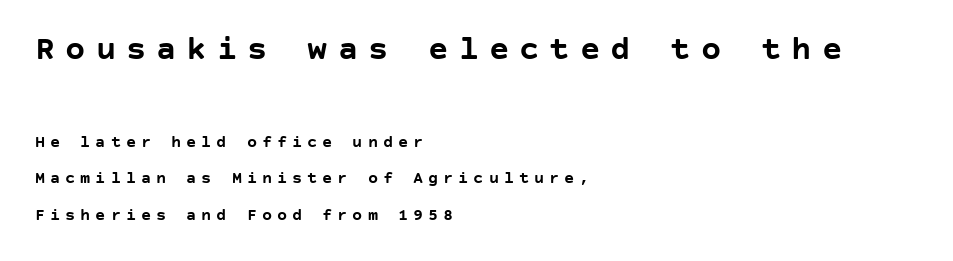
The setting favours the left margin, as ordinary paragraphs usually do. Caption: bold face, heavy strokes. The lettering stays uniformly vertical, giving the passage a roman look. Caption: expanded tracking, letters set apart. The passage shown begins with its larger block and ends with its smaller one. Successive baselines arrive slowly, with a big drop between each.
